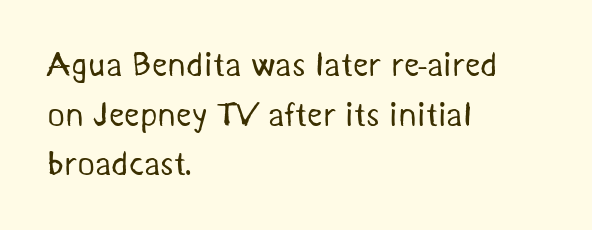
Q: Is the text bold? A: No.
Q: Is the typeface a serif or a sans-serif typeface? A: Sans-serif.
Q: Is the text underlined? A: No.
Q: How is the paragraph aligned? A: Left-aligned.
Q: Is the spacing between letters normal or unusually wide? A: Normal.
Q: Is the spacing between lines tight, normal or loose? A: Normal.
Q: Width (condensed, normal, or wide)? A: Normal.
Q: Stroke contrast? A: Medium.
Q: x-height? A: Medium.
Q: Monospaced? A: No.
